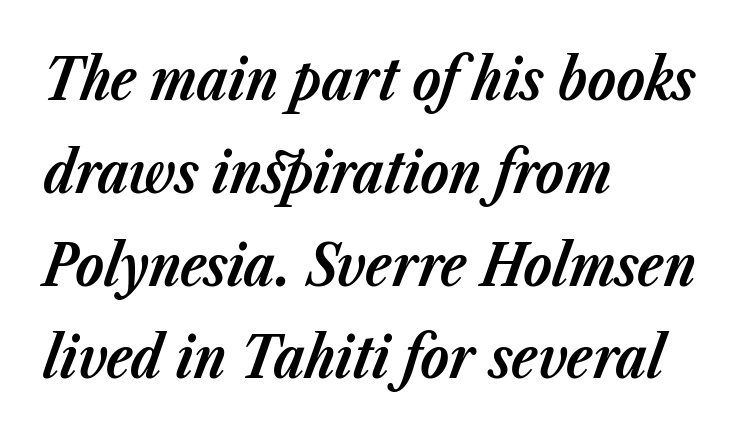
The axis of the letterforms is tilted away from vertical. Standard letterfit; no display-style spreading of the glyphs. The line-height multiplier appears to be the usual default. Casual observation: everything's shoved over to the left. The string is rendered with underlining switched off.
